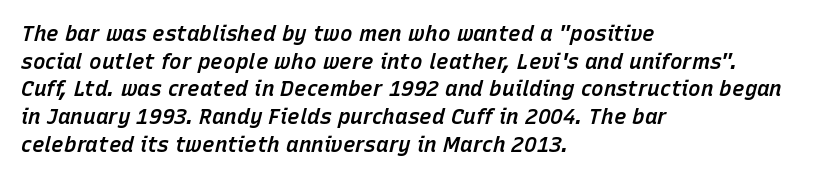
Q: Is the text bold? A: Semi-bold.
Q: Is the text italic (slanted)? A: Yes, it leans right by about 15 degrees.
Q: Is the text underlined? A: No.
Q: How is the paragraph aligned? A: Left-aligned.
Q: Is the spacing between letters normal or unusually wide? A: Normal.
Q: Is the spacing between lines tight, normal or loose? A: Normal.
